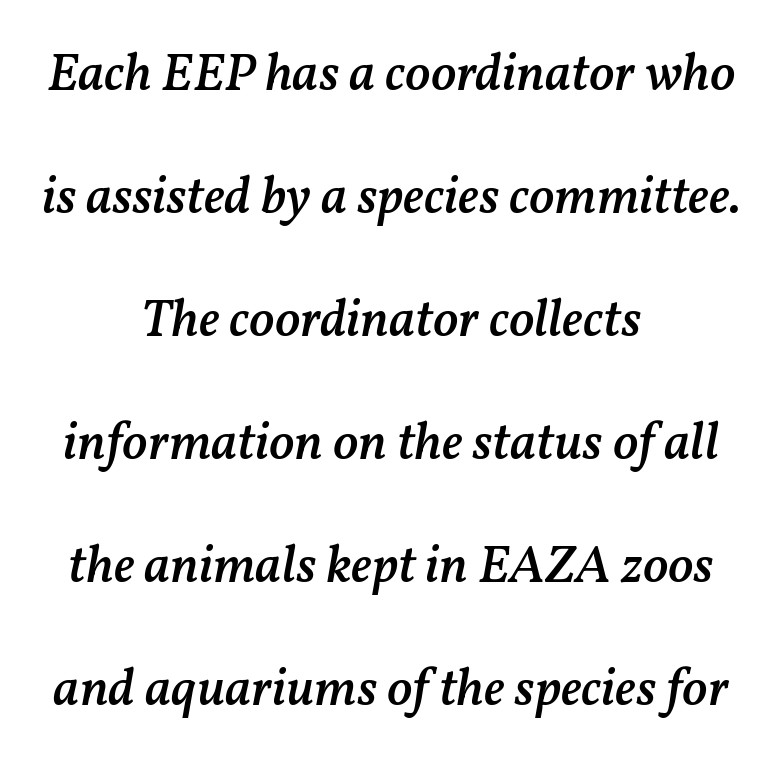
Posture: slanted. Descender tails drop into unmarked territory. The text block is weighted toward neither margin, spreading evenly from the middle. Strokes here are thickened, but only to semibold level. You could not count columns in this text — the font is proportionally spaced.
